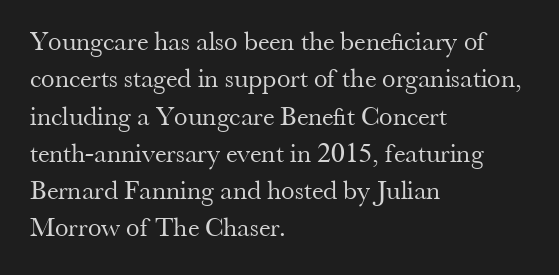
Q: Is the text bold? A: No.
Q: Is the text italic (slanted)? A: No, it is upright.
Q: Is the text underlined? A: No.
Q: How is the paragraph aligned? A: Left-aligned.
Q: Is the spacing between letters normal or unusually wide? A: Normal.
Q: Is the spacing between lines tight, normal or loose? A: Normal.
